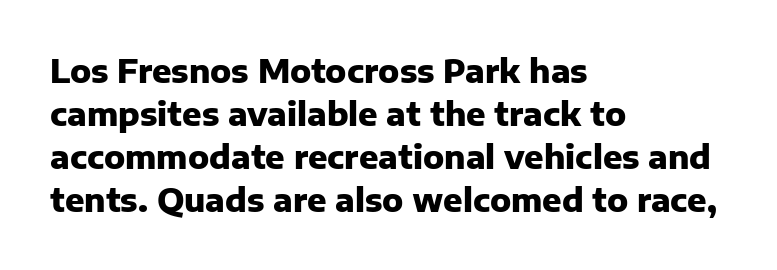
{"serif": "no", "italic": "no", "bold": "yes", "weight": "heavy", "width": "normal", "stroke_contrast": "low", "x_height": "medium", "monospaced": "no", "underline": "no", "align": "left", "line_spacing": "normal", "line_spacing_ratio": 1.34, "letter_spacing": "normal", "letter_spacing_em": 0.0, "glyph_px": 32}
